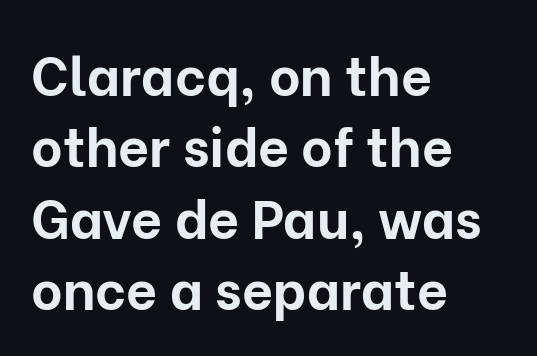
The image shows 54 px bold sans-serif type, upright; set left-aligned, normal line spacing (1.32x), normal letter spacing, not underlined; low stroke contrast and a medium x-height.
